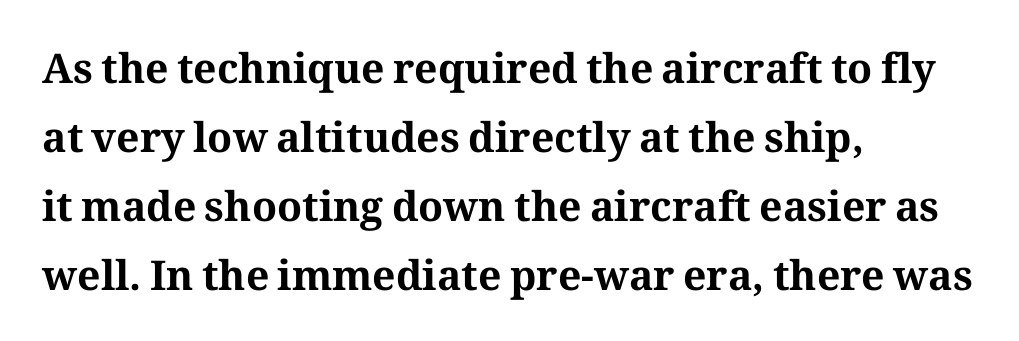
Q: Is the text bold? A: Yes.
Q: Is the text italic (slanted)? A: No, it is upright.
Q: Is the typeface a serif or a sans-serif typeface? A: Serif.
Q: Is the text underlined? A: No.
Q: How is the paragraph aligned? A: Left-aligned.
Q: Is the spacing between letters normal or unusually wide? A: Normal.
Q: Is the spacing between lines tight, normal or loose? A: Normal.
Q: Width (condensed, normal, or wide)? A: Normal.
Q: Stroke contrast? A: Medium.
Q: x-height? A: Medium.
Q: Monospaced? A: No.
